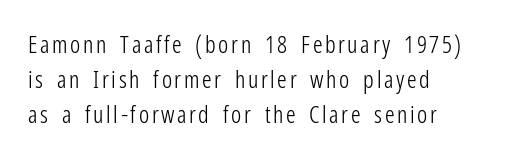
{"italic": "no", "bold": "no", "underline": "no", "align": "left", "line_spacing": "normal", "line_spacing_ratio": 1.46, "glyph_px": 24}
